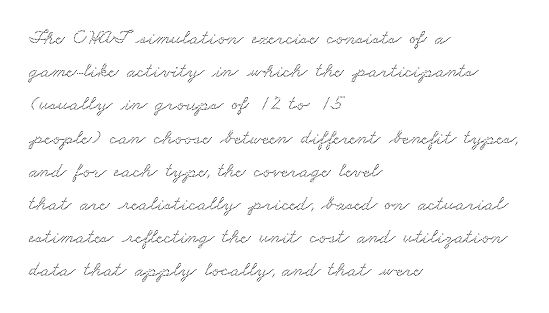
Decoration check: the copy has no underline. These lines are set flush left with a ragged right edge. A typesetter would call this leading conventional body-copy spacing. Caption: standard tracking, unaltered.
